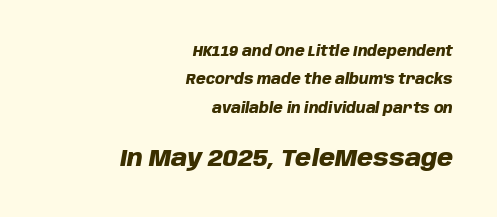
These lines carry a lot of weight — the face is fully bold. Descender tails drop into unmarked territory. If you squint, the bottom block still reads clearly — it's the larger of the two. Vertical spacing — loose. These lines stack with their right ends in a neat column. The whole block is typeset with a tilt.
